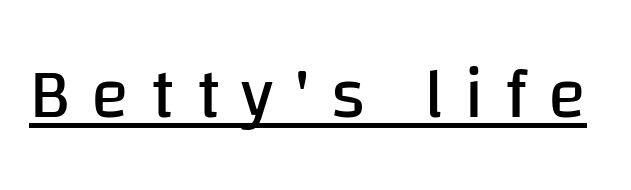
Compared with a typical body face, this is equally light or lighter still. The rendering uses natural spacing where letterforms have individual widths. This is the regular roman posture of the typeface. There is plenty of visible air inserted between adjacent glyphs. The sample's only ornament is a line tracing under the words.
